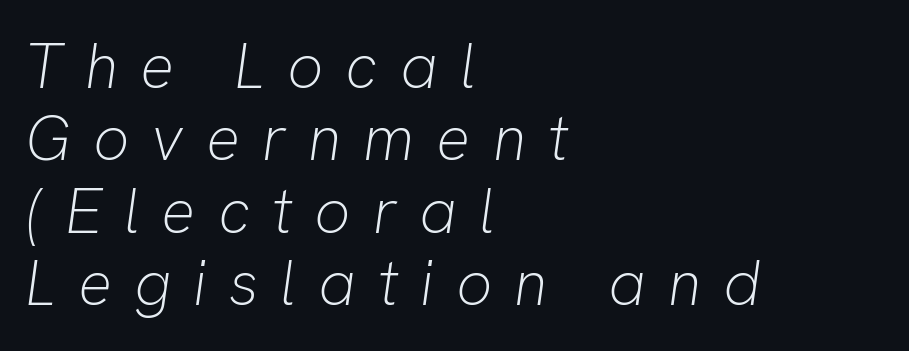
The typeface has the unassuming heft of standard copy or less. Notice how descenders almost collide with the ascenders below — that's tight leading. Note the varied advance widths — an 'i' is clearly narrower than an 'm'. The paragraph shown leans on its left margin.
